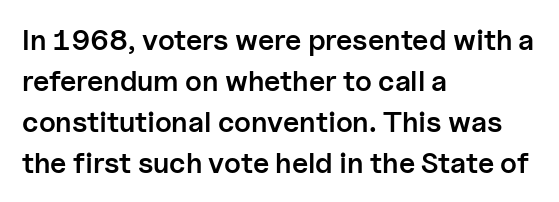
{"serif": "no", "italic": "no", "bold": "semi", "weight": "semibold", "width": "normal", "stroke_contrast": "low", "x_height": "medium", "monospaced": "no", "underline": "no", "align": "left", "line_spacing": "normal", "line_spacing_ratio": 1.41, "letter_spacing": "normal", "letter_spacing_em": 0.0, "glyph_px": 29}
